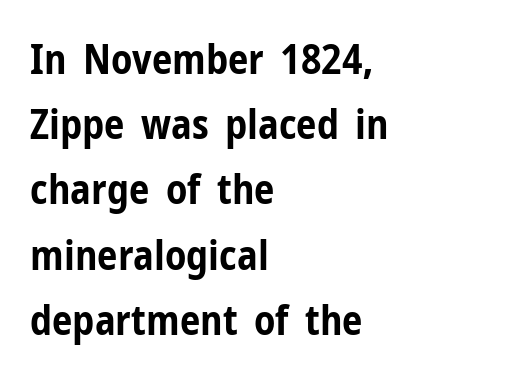
Think of a printed novel: that variable character pitch is what you see here. The rendering uses a moderate line-height, typical for paragraphs. You could call the tracking neutral — neither tight nor loose. Summary of weight: heavy, a full bold.
